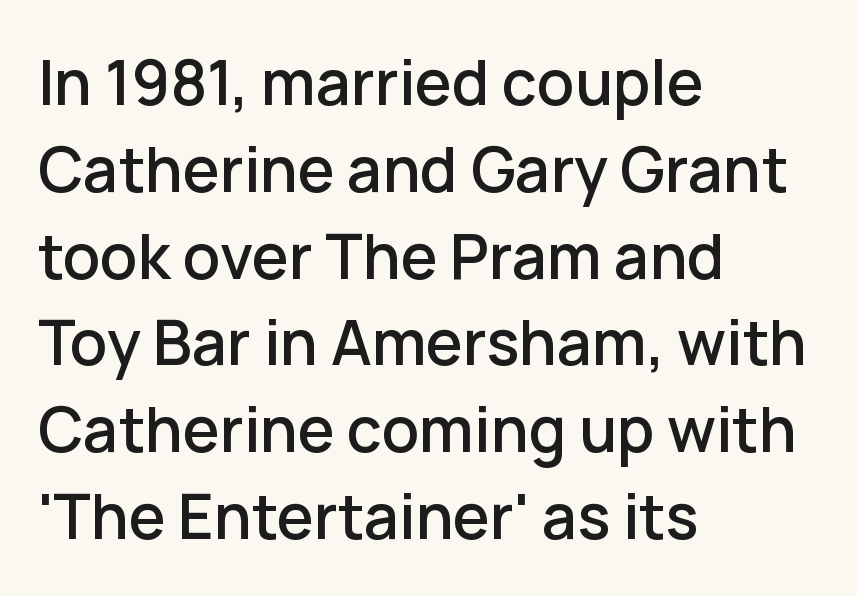
The image shows 62 px sans-serif type, upright; set left-aligned, normal line spacing (1.4x), normal letter spacing, not underlined; low stroke contrast and a medium x-height.
